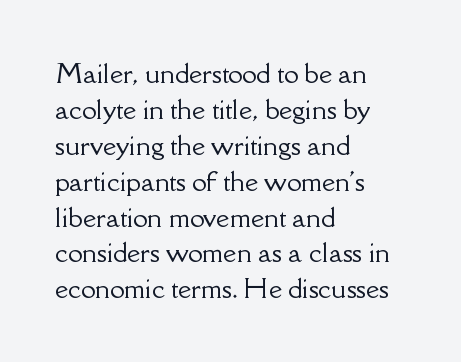
Q: Is the text italic (slanted)? A: No, it is upright.
Q: Is the text underlined? A: No.
Q: How is the paragraph aligned? A: Left-aligned.
Q: Is the spacing between letters normal or unusually wide? A: Normal.
Q: Is the spacing between lines tight, normal or loose? A: Normal.
